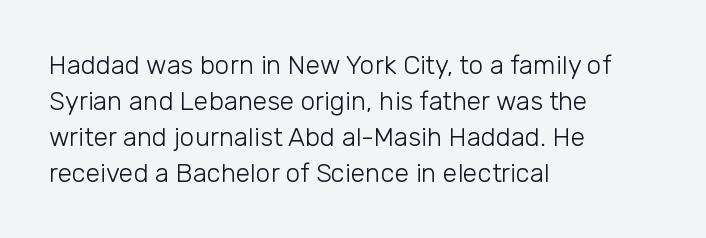
The characters are drawn with everyday or finer stroke widths. Line beginnings align vertically; line endings do not. Rule under the text: the space is simply empty. Words appear dense and cohesive because spacing is normal. Whoever set this chose a conventional vertical rhythm. Rendered with straight, roman letterforms.
